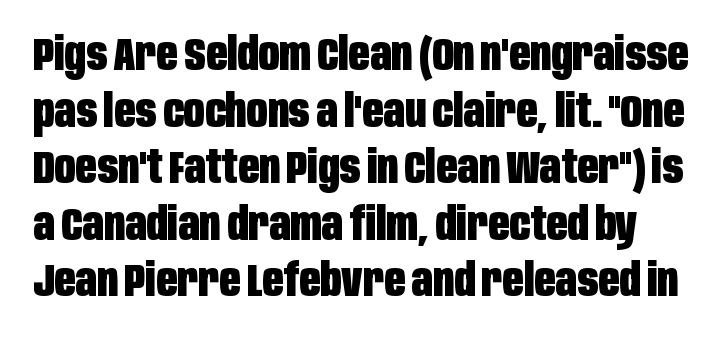
The image shows 46 px heavy, condensed sans-serif type, upright; set line spacing 1.23x, normal letter spacing, not underlined; low stroke contrast and a large x-height.
